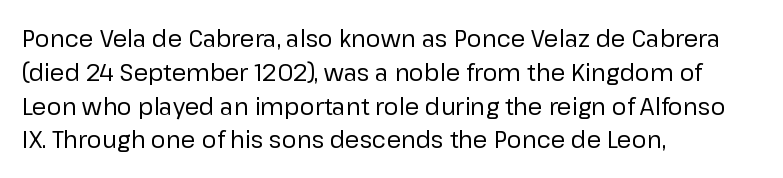
{"italic": "no", "bold": "no", "underline": "no", "align": "left", "line_spacing": "normal", "line_spacing_ratio": 1.47, "letter_spacing": "normal", "letter_spacing_em": 0.0, "glyph_px": 23}
